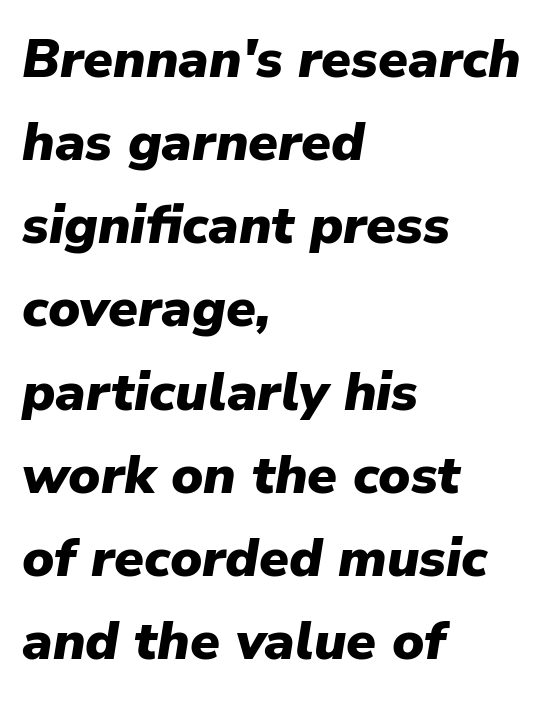
The image shows 54 px heavy type, italic (leaning right); set left-aligned, normal line spacing (1.54x), normal letter spacing, not underlined; low stroke contrast and a medium x-height.
